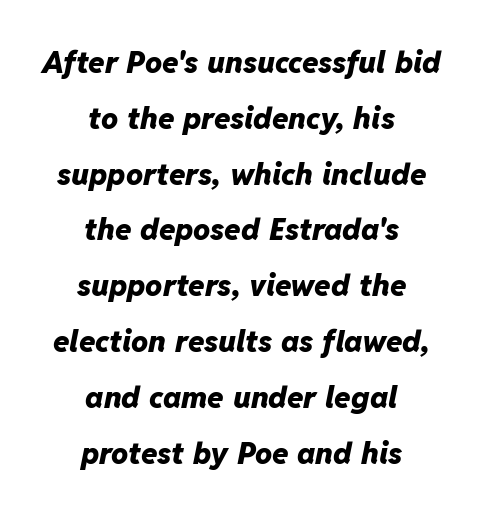
The image shows 30 px heavy type, italic (leaning right); set centered, line spacing 1.86x, normal letter spacing, not underlined; low stroke contrast and a medium x-height.
